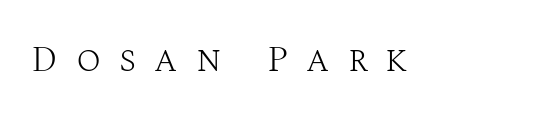
{"serif": "yes", "italic": "no", "bold": "no", "weight": "light", "width": "normal", "stroke_contrast": "medium", "x_height": "large", "monospaced": "no", "underline": "no", "letter_spacing": "wide", "letter_spacing_em": 0.49, "glyph_px": 37}
